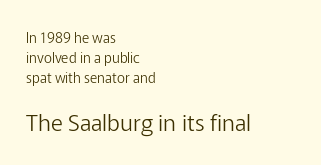
The zone under the glyphs is completely vacant. The axis of the letterforms is exactly vertical. Students, observe: this is what conventionally led text looks like. The letters look calm and open, with moderate or lighter stems. Does the copy run flush right? No — it runs flush left. This sample uses plain, unmodified letter spacing.
